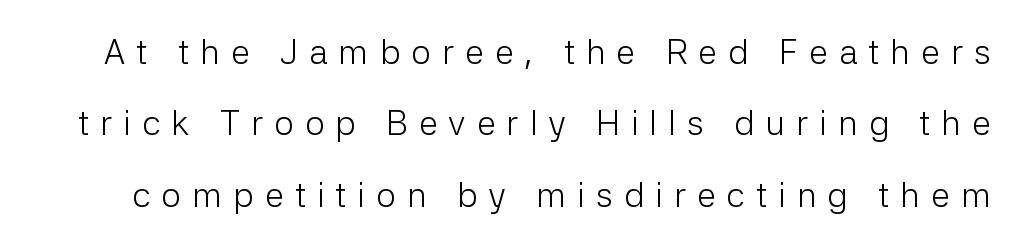
{"serif": "no", "italic": "no", "bold": "no", "weight": "light", "width": "normal", "stroke_contrast": "low", "x_height": "medium", "monospaced": "no", "underline": "no", "line_spacing": "loose", "line_spacing_ratio": 2.04, "letter_spacing": "wide", "letter_spacing_em": 0.31, "glyph_px": 35}
